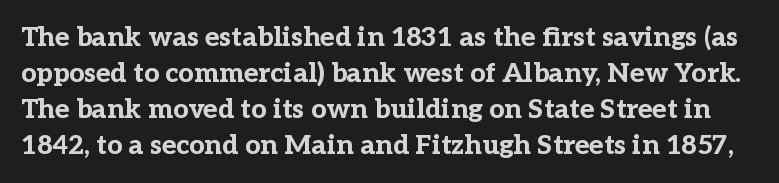
Summary of vertical rhythm: regular, with standard interline spacing. The specimen reads as upright at a glance. The gap between lines stays unmarked. Between one letter and the next there's only the usual sliver of space. Heft: maximum for text — a bold.
